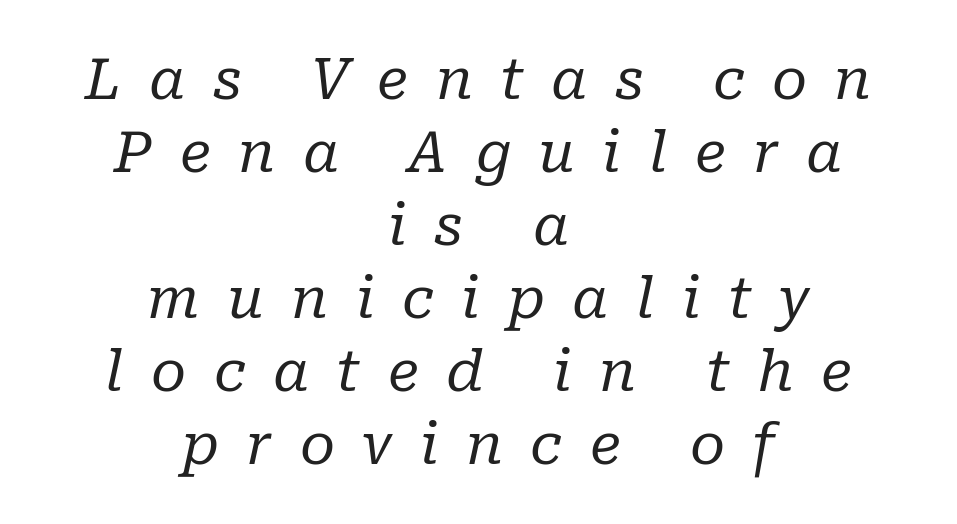
Q: Is the text bold? A: No.
Q: Is the text italic (slanted)? A: Yes, it leans right by about 10 degrees.
Q: Is the typeface a serif or a sans-serif typeface? A: Serif.
Q: Is the text underlined? A: No.
Q: How is the paragraph aligned? A: Centered.
Q: Is the spacing between letters normal or unusually wide? A: Unusually wide.
Q: Is the spacing between lines tight, normal or loose? A: Normal.
Q: Width (condensed, normal, or wide)? A: Normal.
Q: Stroke contrast? A: Low.
Q: x-height? A: Medium.
Q: Monospaced? A: No.
